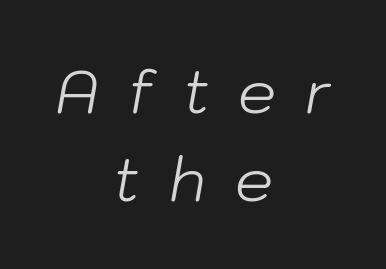
Q: Is the text bold? A: No.
Q: Is the text italic (slanted)? A: Yes, it leans right by about 10 degrees.
Q: Is the text underlined? A: No.
Q: How is the paragraph aligned? A: Centered.
Q: Is the spacing between letters normal or unusually wide? A: Unusually wide.
Q: Is the spacing between lines tight, normal or loose? A: Normal.
Q: Width (condensed, normal, or wide)? A: Normal.
Q: Stroke contrast? A: Low.
Q: x-height? A: Medium.
Q: Monospaced? A: No.
